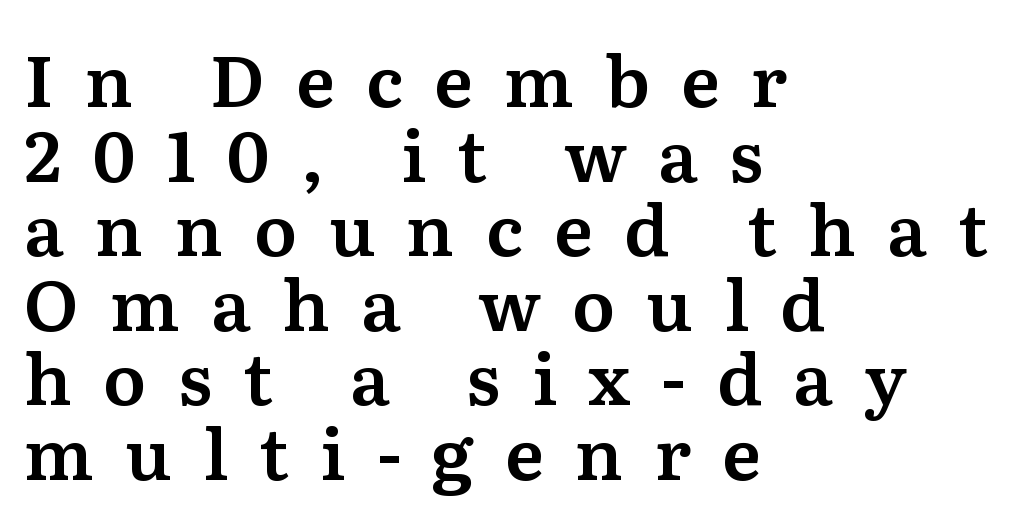
{"serif": "yes", "italic": "no", "width": "normal", "stroke_contrast": "medium", "x_height": "medium", "monospaced": "no", "underline": "no", "align": "left", "line_spacing": "tight", "line_spacing_ratio": 1.05, "letter_spacing": "wide", "letter_spacing_em": 0.44, "glyph_px": 71}
